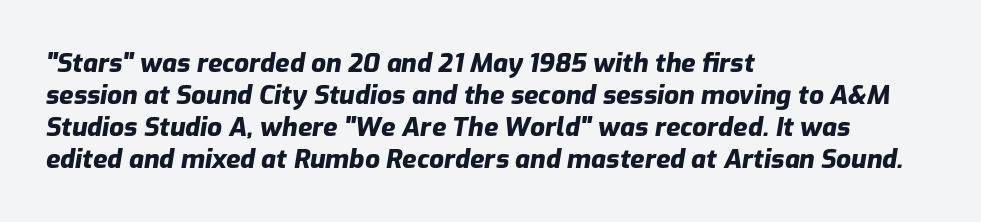
Between one letter and the next there's only the usual sliver of space. Layout note: lines flush left. Does the weight exceed regular? Yes, all the way to bold. The words here are not underlined.
